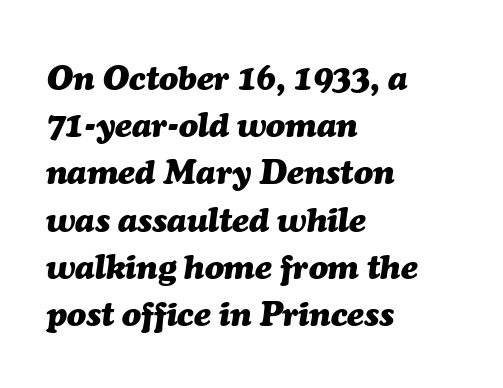
Alignment: flush left. Nobody touched the tracking dial on this one. The baseline area is clear. When letters slant like this, we call the style italic. Regular leading.
